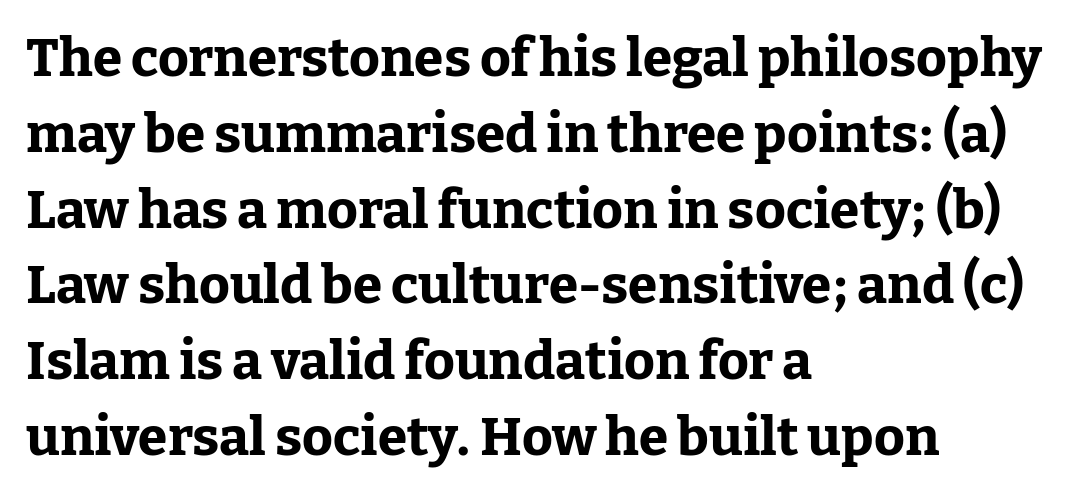
Q: Is the text bold? A: Yes.
Q: Is the text italic (slanted)? A: No, it is upright.
Q: Is the typeface a serif or a sans-serif typeface? A: Serif.
Q: Is the text underlined? A: No.
Q: How is the paragraph aligned? A: Left-aligned.
Q: Is the spacing between letters normal or unusually wide? A: Normal.
Q: Is the spacing between lines tight, normal or loose? A: Normal.
Q: Width (condensed, normal, or wide)? A: Normal.
Q: Stroke contrast? A: Low.
Q: x-height? A: Medium.
Q: Monospaced? A: No.
